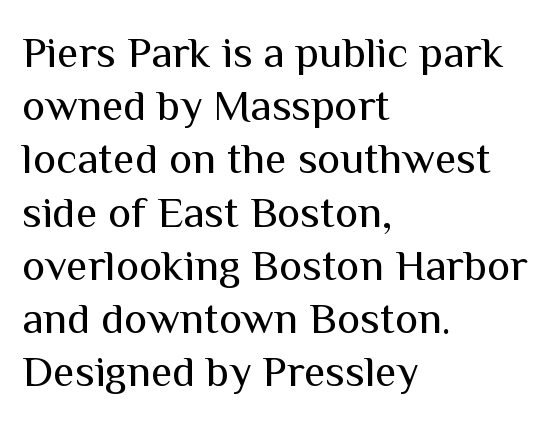
The image shows 44 px regular-weight sans-serif type, upright; set left-aligned, line spacing 1.21x, normal letter spacing, not underlined; medium stroke contrast and a medium x-height.
